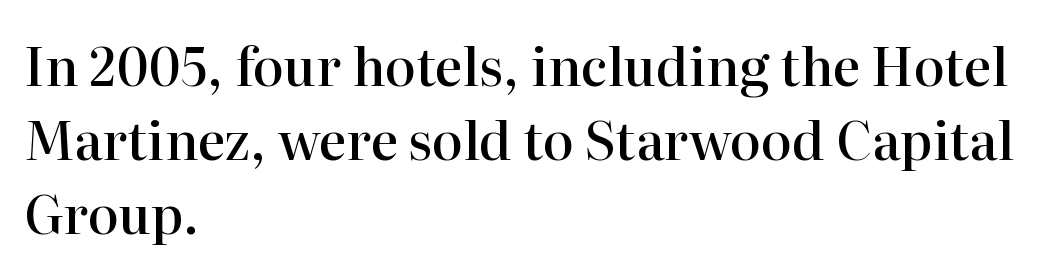
No extra tracking has been applied to these lines. The characters display serif detailing at their extremities. Note the varied advance widths — an 'i' is clearly narrower than an 'm'. Is there much room between lines? A standard amount, neither cramped nor airy.
